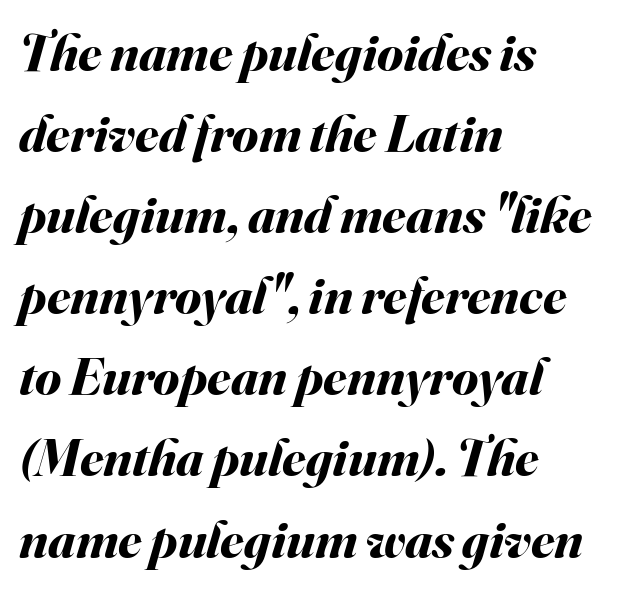
Compared with an ordinary text face, these strokes are far heavier — a full bold. An italicized treatment has been applied to the whole sample. Students, observe: this is what conventionally led text looks like. Do the characters align in a grid? No, the font is proportional.
